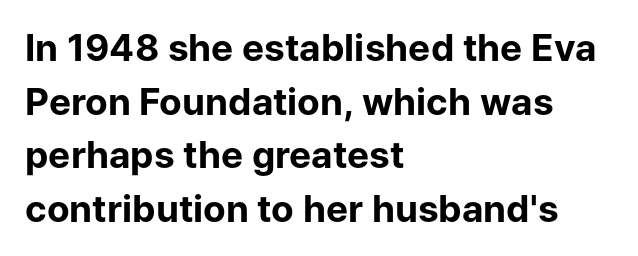
Q: Is the text bold? A: Yes.
Q: Is the text italic (slanted)? A: No, it is upright.
Q: Is the typeface a serif or a sans-serif typeface? A: Sans-serif.
Q: Is the text underlined? A: No.
Q: How is the paragraph aligned? A: Left-aligned.
Q: Is the spacing between letters normal or unusually wide? A: Normal.
Q: Is the spacing between lines tight, normal or loose? A: Normal.
Q: Width (condensed, normal, or wide)? A: Normal.
Q: Stroke contrast? A: Low.
Q: x-height? A: Medium.
Q: Monospaced? A: No.
